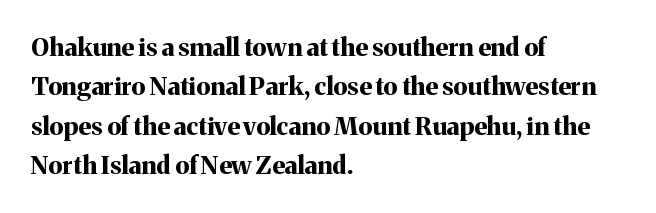
Evenly set lines give the paragraph a standard silhouette. Glance below the letters and you will spot only blank space. Typeset ragged right — the left edge is the straight one. This sample uses plain, unmodified letter spacing. Style check: upright. I'd describe the lettering as bold — thick and assertive.
